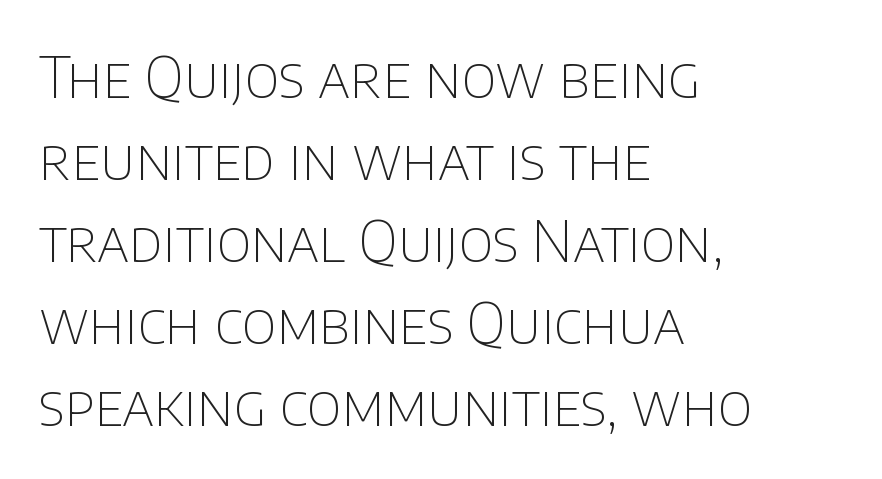
{"serif": "no", "italic": "no", "bold": "no", "weight": "thin", "width": "normal", "stroke_contrast": "low", "x_height": "large", "monospaced": "no", "underline": "no", "align": "left", "line_spacing": "normal", "line_spacing_ratio": 1.44, "letter_spacing": "normal", "letter_spacing_em": 0.0, "glyph_px": 57}
